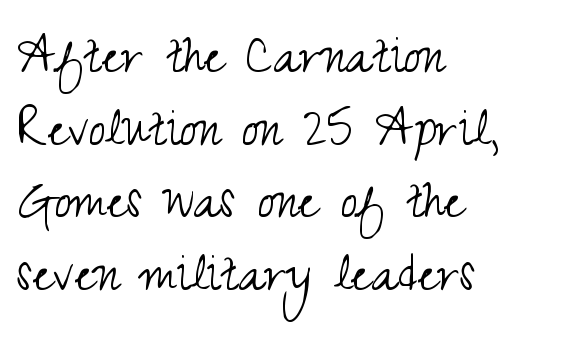
Upright lettering throughout. Descender tails drop into unmarked territory. Summary of weight: not heavy and not bold. You could not count columns in this text — the font is proportionally spaced. Alignment: flush left.
